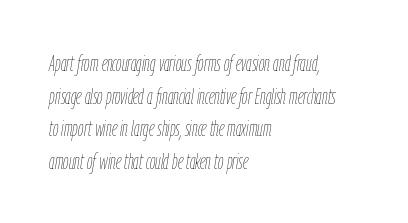
{"italic": "yes", "lean": "right", "slant_degrees": 9, "bold": "no", "underline": "no", "align": "left", "line_spacing": "normal", "line_spacing_ratio": 1.48, "letter_spacing": "normal", "letter_spacing_em": 0.0, "glyph_px": 22}
